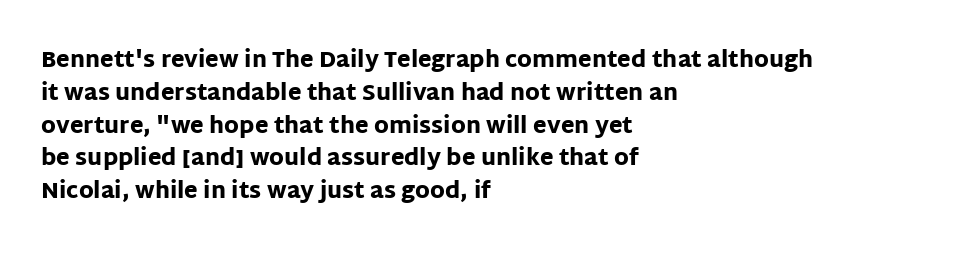
Nobody touched the tracking dial on this one. Alignment: flush left. Tall strokes in this sample are plumb rather than angled. Weight: bold.
